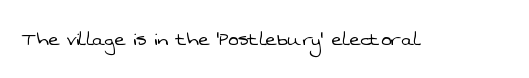
Q: Is the text bold? A: No.
Q: Is the text underlined? A: No.
Q: Is the spacing between letters normal or unusually wide? A: Normal.
